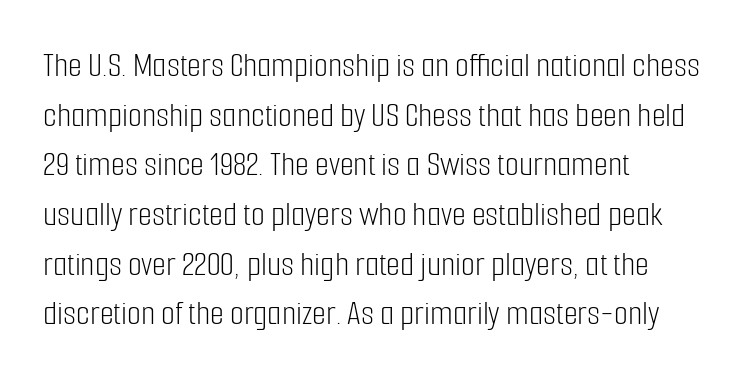
The image shows 36 px light, condensed sans-serif type, upright; set left-aligned, normal line spacing (1.38x), normal letter spacing, not underlined; low stroke contrast and a medium x-height.
